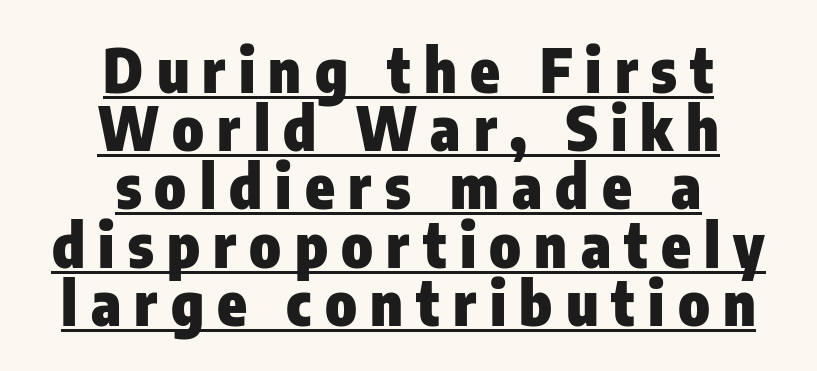
{"serif": "no", "italic": "no", "bold": "yes", "weight": "heavy", "width": "condensed", "stroke_contrast": "low", "x_height": "medium", "monospaced": "no", "underline": "yes", "align": "center", "line_spacing": "tight", "line_spacing_ratio": 0.97, "letter_spacing": "wide", "letter_spacing_em": 0.22, "glyph_px": 60}
